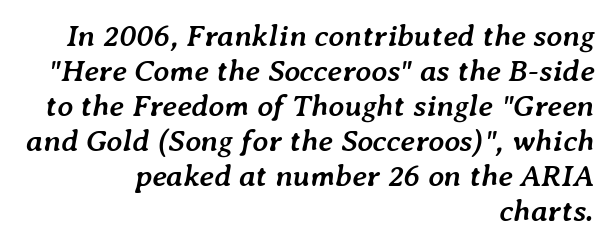
Q: Is the text bold? A: Yes.
Q: Is the text italic (slanted)? A: Yes, it leans right by about 7 degrees.
Q: Is the text underlined? A: No.
Q: How is the paragraph aligned? A: Right-aligned.
Q: Is the spacing between letters normal or unusually wide? A: Normal.
Q: Is the spacing between lines tight, normal or loose? A: Tight.
Q: Width (condensed, normal, or wide)? A: Normal.
Q: Stroke contrast? A: Low.
Q: x-height? A: Medium.
Q: Monospaced? A: No.
